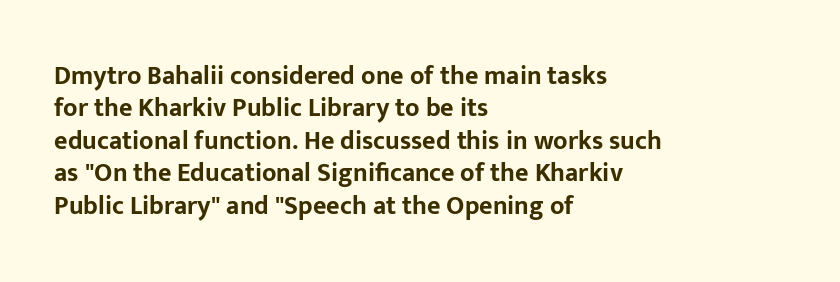
The image shows 26 px bold type, upright; set left-aligned, normal line spacing (1.25x), normal letter spacing, not underlined.
